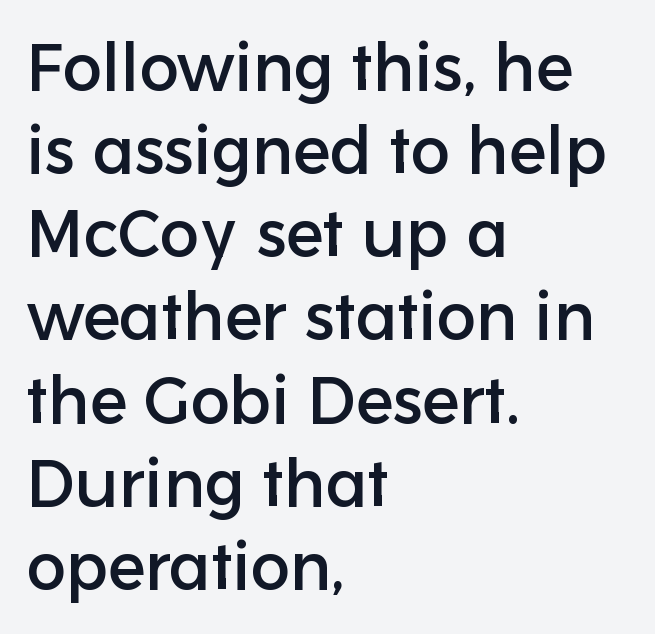
Each line starts at the same left margin while the right side varies. What kind of face is this? One without serifs — a sans. The gaps between neighbouring characters are ordinary and unremarkable. In terms of posture, this sample is upright. This sample keeps an unexceptional amount of space between lines. Descender tails drop into unmarked territory.
